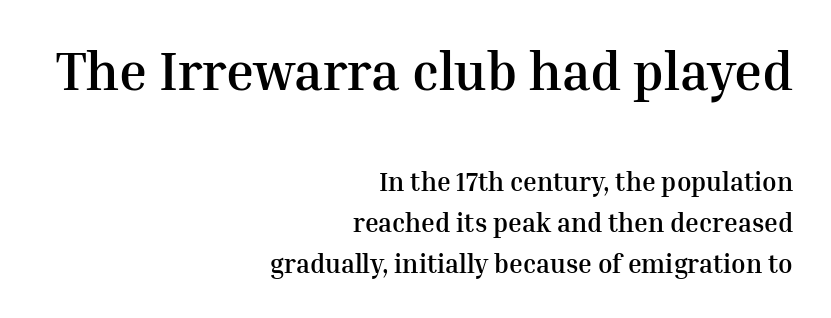
{"serif": "yes", "italic": "no", "bold": "yes", "weight": "semibold", "width": "normal", "stroke_contrast": "medium", "x_height": "medium", "monospaced": "no", "underline": "no", "align": "right", "line_spacing": "normal", "line_spacing_ratio": 1.59, "letter_spacing": "normal", "letter_spacing_em": 0.0, "larger_block": "first", "size_ratio": 2.04, "glyph_px": 53}
